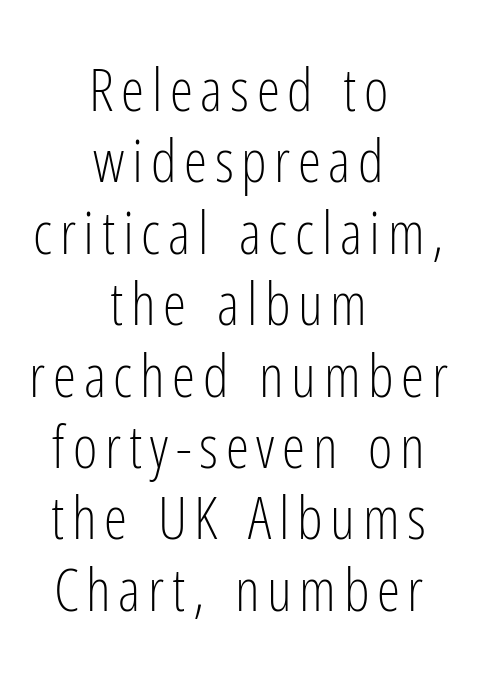
The image shows 59 px light, condensed sans-serif type, upright; set centered, line spacing 1.21x, not underlined; low stroke contrast and a medium x-height.
